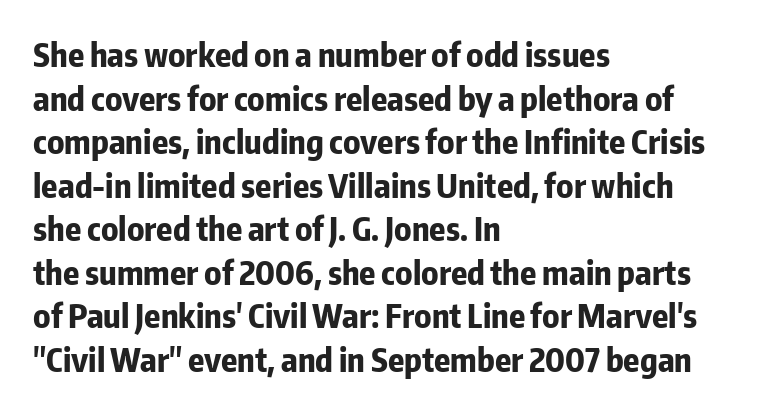
The image shows 33 px bold, condensed sans-serif type, upright; set left-aligned, normal line spacing (1.32x), normal letter spacing, not underlined; low stroke contrast and a medium x-height.
